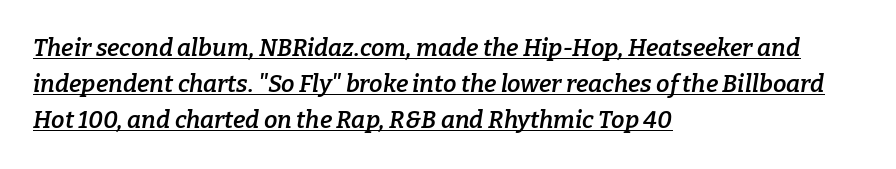
The image shows 24 px text type, italic (leaning right); set left-aligned, normal line spacing (1.51x), normal letter spacing, underlined.
